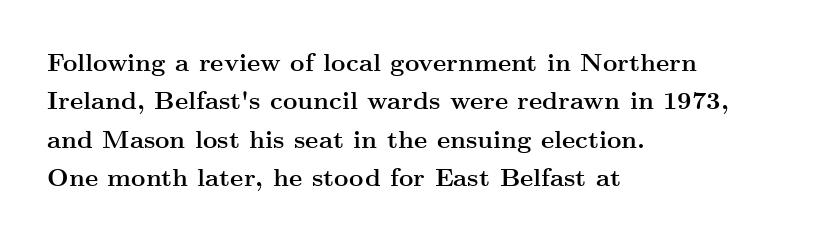
The image shows 25 px bold type, upright; set left-aligned, normal line spacing (1.54x), normal letter spacing, not underlined.
